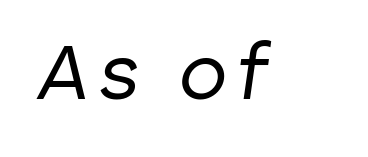
{"italic": "yes", "lean": "right", "slant_degrees": 8, "bold": "no", "weight": "regular", "width": "normal", "stroke_contrast": "low", "x_height": "medium", "monospaced": "no", "underline": "no", "glyph_px": 80}
